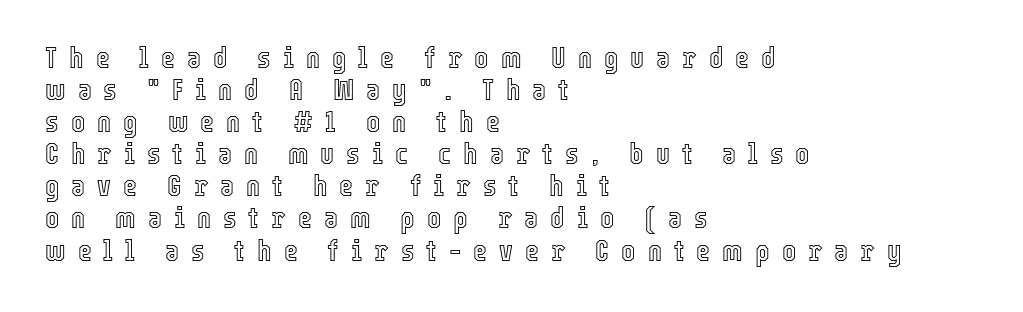
Q: Is the text italic (slanted)? A: No, it is upright.
Q: Is the text underlined? A: No.
Q: How is the paragraph aligned? A: Left-aligned.
Q: Is the spacing between letters normal or unusually wide? A: Unusually wide.
Q: Is the spacing between lines tight, normal or loose? A: Tight.
Q: Width (condensed, normal, or wide)? A: Condensed.
Q: x-height? A: Medium.
Q: Monospaced? A: No.
